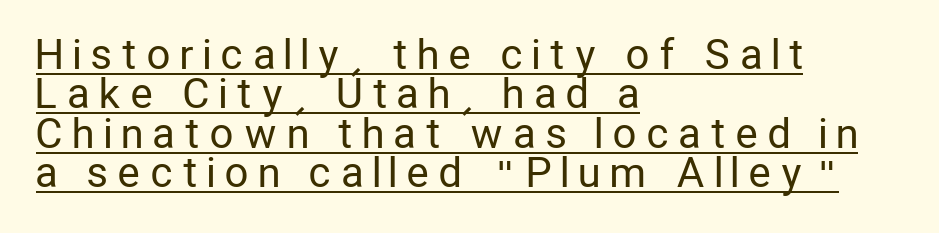
The image shows 41 px regular-weight, condensed sans-serif type, upright; set left-aligned, tight line spacing (0.96x), unusually wide letter spacing (+0.27 em), underlined; low stroke contrast and a medium x-height.
